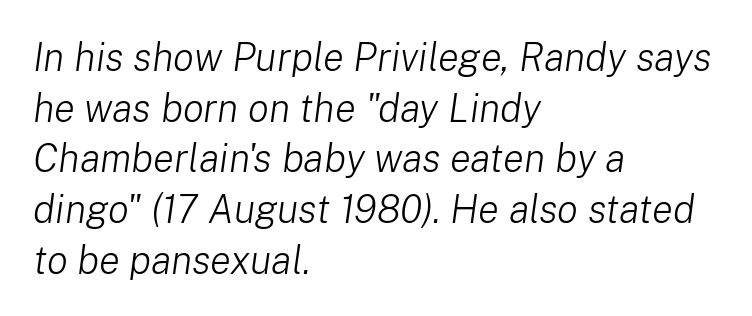
{"italic": "yes", "lean": "right", "slant_degrees": 8, "bold": "no", "weight": "light", "width": "normal", "stroke_contrast": "low", "x_height": "medium", "monospaced": "no", "underline": "no", "align": "left", "line_spacing": "normal", "line_spacing_ratio": 1.3, "letter_spacing": "normal", "letter_spacing_em": 0.0, "glyph_px": 39}
